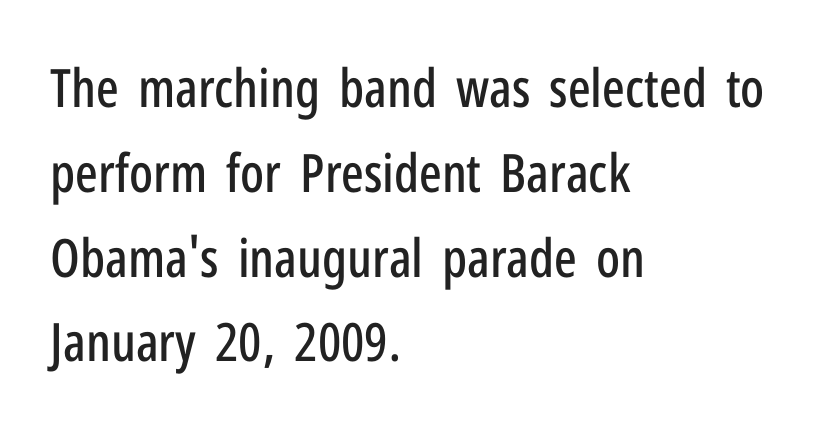
Q: Is the text italic (slanted)? A: No, it is upright.
Q: Is the typeface a serif or a sans-serif typeface? A: Sans-serif.
Q: Is the text underlined? A: No.
Q: How is the paragraph aligned? A: Left-aligned.
Q: Is the spacing between letters normal or unusually wide? A: Normal.
Q: Is the spacing between lines tight, normal or loose? A: Normal.
Q: Width (condensed, normal, or wide)? A: Condensed.
Q: Stroke contrast? A: Low.
Q: x-height? A: Medium.
Q: Monospaced? A: No.
